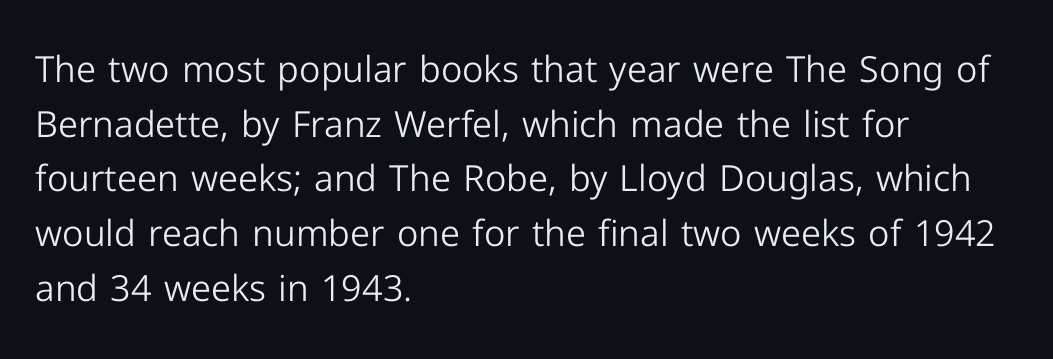
The image shows 36 px light sans-serif type, upright; set left-aligned, normal line spacing (1.52x), normal letter spacing, not underlined; low stroke contrast and a medium x-height.
